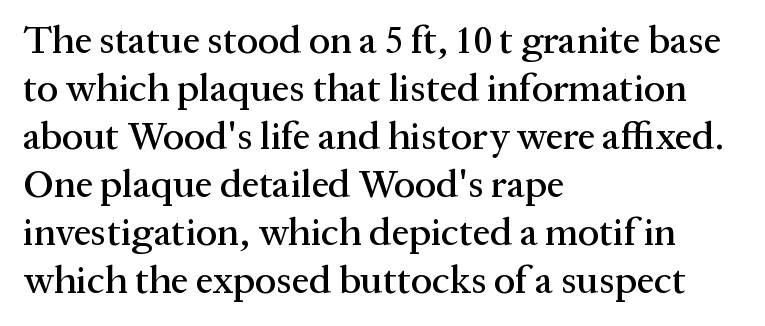
The image shows 39 px serif type, upright; set left-aligned, line spacing 1.23x, normal letter spacing, not underlined; medium stroke contrast and a medium x-height.
